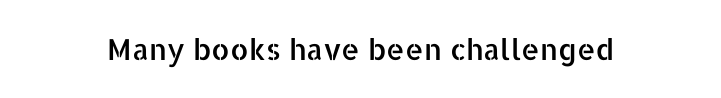
The image shows 29 px sans-serif type, upright; set normal letter spacing, not underlined; low stroke contrast and a medium x-height.
